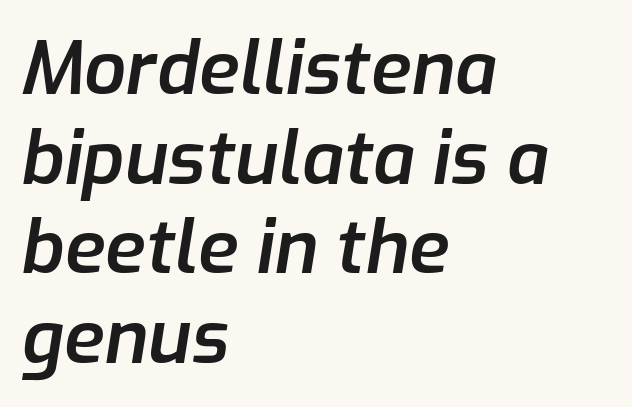
The image shows 74 px semibold type, italic (leaning right); set left-aligned, line spacing 1.21x, normal letter spacing, not underlined; low stroke contrast and a medium x-height.
